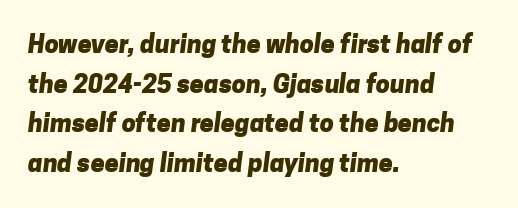
{"bold": "yes", "underline": "no", "align": "left", "line_spacing": "normal", "line_spacing_ratio": 1.59, "letter_spacing": "normal", "letter_spacing_em": 0.0, "glyph_px": 25}
